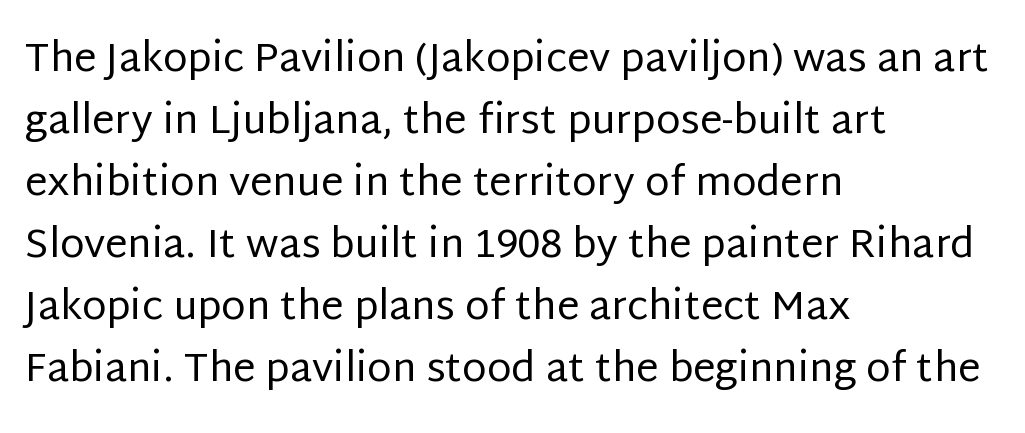
This sample keeps an unexceptional amount of space between lines. Letters have the restrained weight of plain body copy at most. The rendering uses natural spacing where letterforms have individual widths. Left-aligned paragraph, ragged on the right. Here the glyphs are tracked normally, forming tight word shapes.
